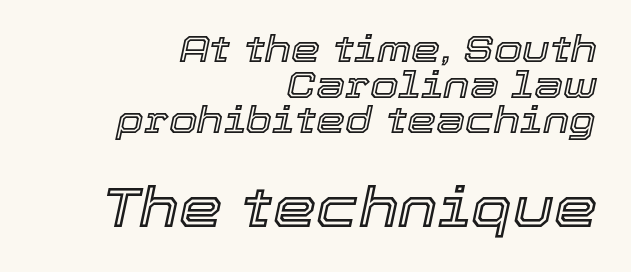
Q: Is the text italic (slanted)? A: Yes, it leans right by about 12 degrees.
Q: Is the text underlined? A: No.
Q: How is the paragraph aligned? A: Right-aligned.
Q: Is the spacing between letters normal or unusually wide? A: Normal.
Q: Is the spacing between lines tight, normal or loose? A: Tight.
Q: Which block of text is set in a larger size, the first (top) or the second (bottom)? A: The second (bottom) one.
Q: Width (condensed, normal, or wide)? A: Normal.
Q: x-height? A: Medium.
Q: Monospaced? A: No.
